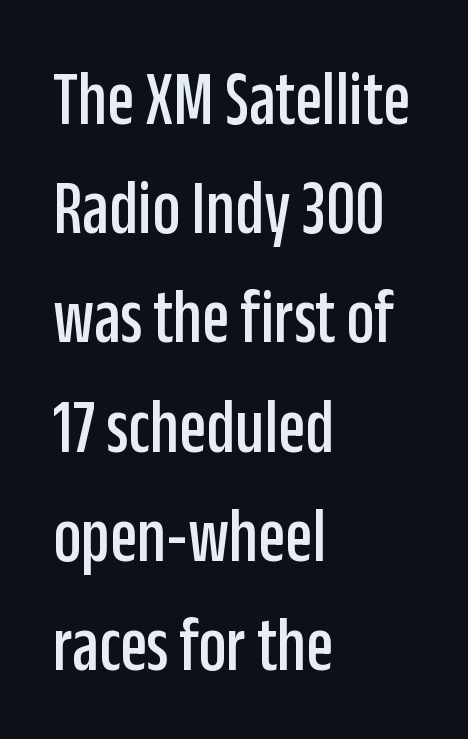
{"serif": "no", "italic": "no", "width": "condensed", "stroke_contrast": "low", "x_height": "large", "monospaced": "no", "underline": "no", "align": "left", "line_spacing": "normal", "line_spacing_ratio": 1.4, "letter_spacing": "normal", "letter_spacing_em": 0.0, "glyph_px": 78}
